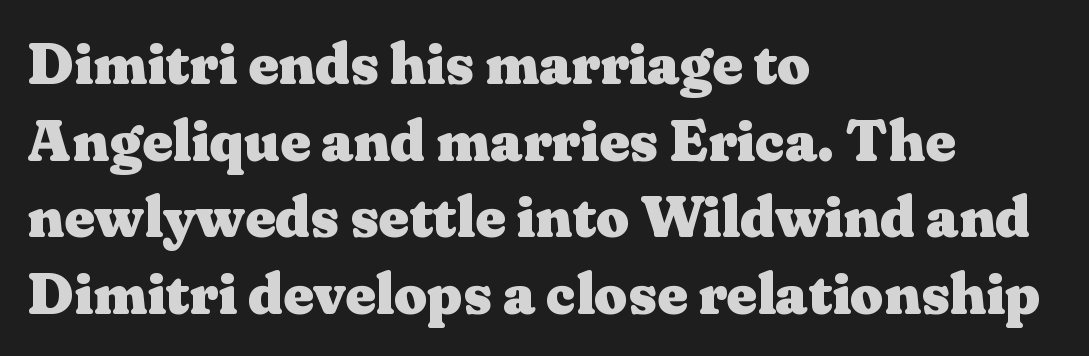
{"serif": "yes", "italic": "no", "bold": "yes", "weight": "heavy", "width": "wide", "stroke_contrast": "medium", "x_height": "medium", "monospaced": "no", "underline": "no", "align": "left", "line_spacing": "normal", "line_spacing_ratio": 1.32, "letter_spacing": "normal", "letter_spacing_em": 0.0, "glyph_px": 58}
